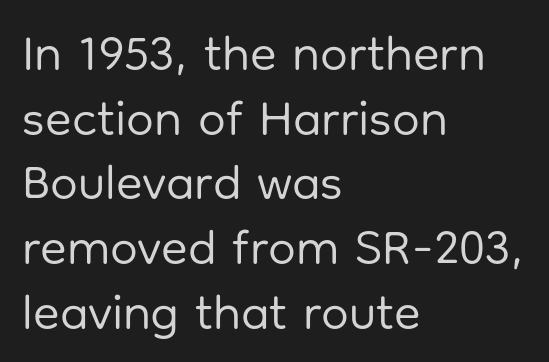
The image shows 49 px regular-weight sans-serif type, upright; set left-aligned, normal line spacing (1.32x), normal letter spacing, not underlined; low stroke contrast and a medium x-height.
